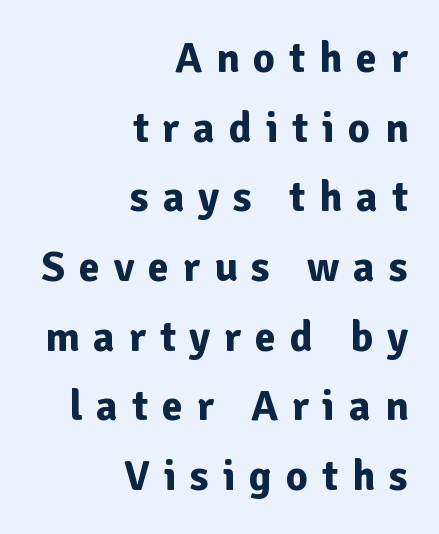
Q: Is the text bold? A: Yes.
Q: Is the text italic (slanted)? A: No, it is upright.
Q: Is the typeface a serif or a sans-serif typeface? A: Sans-serif.
Q: Is the text underlined? A: No.
Q: How is the paragraph aligned? A: Right-aligned.
Q: Is the spacing between letters normal or unusually wide? A: Unusually wide.
Q: Is the spacing between lines tight, normal or loose? A: Normal.
Q: Width (condensed, normal, or wide)? A: Normal.
Q: Stroke contrast? A: Low.
Q: x-height? A: Medium.
Q: Monospaced? A: No.
